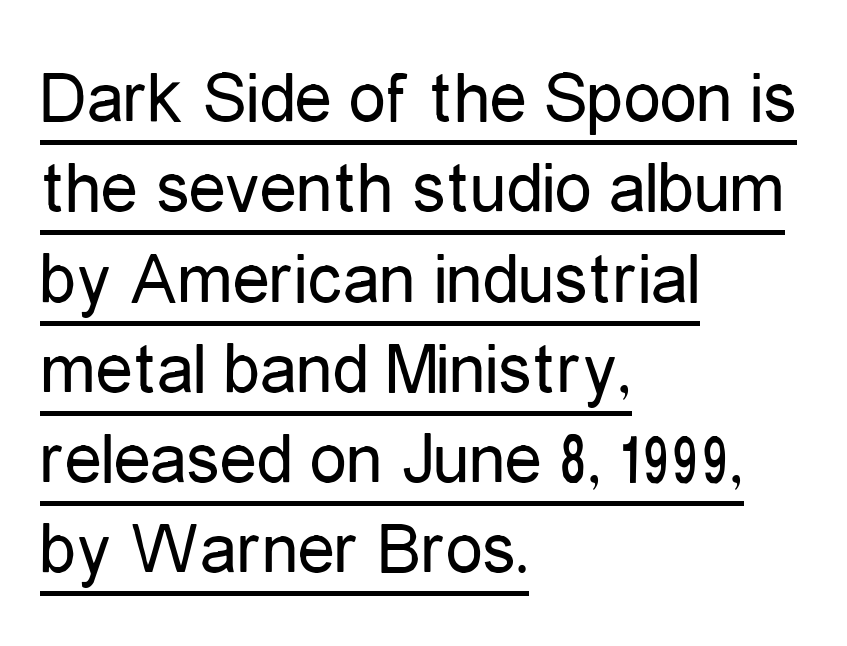
The passage shown has conventional tracking throughout. These lines are rendered in a variable-pitch font. On a weight scale, this lands at 450 or below. These characters rest on top of a visible drawn line.
